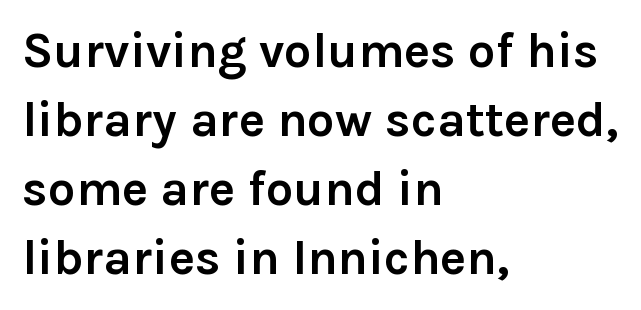
The image shows 49 px semibold sans-serif type, upright; set left-aligned, normal line spacing (1.41x), normal letter spacing, not underlined; low stroke contrast and a medium x-height.
